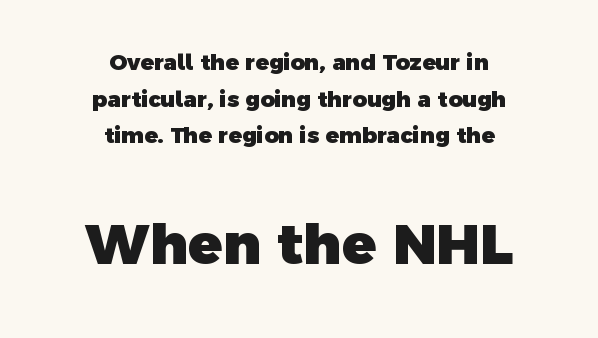
The lower block of text is set noticeably larger than the block above it. Whoever set this chose a conventional vertical rhythm. Heavy, bold letterforms. Horizontal alignment here is central, giving a formal, balanced look. The type is set solid horizontally, with unmodified tracking.
